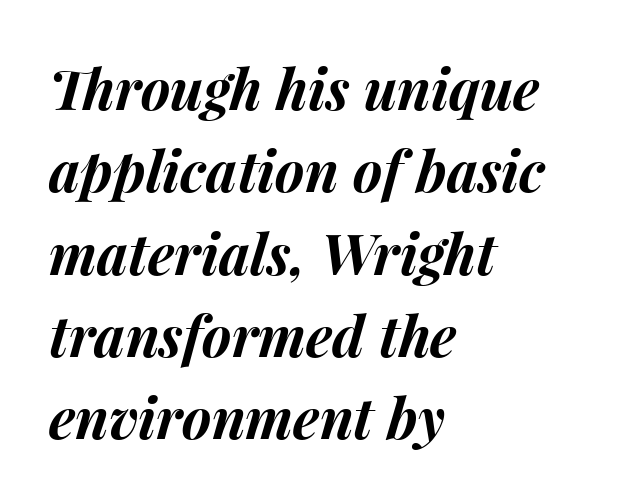
{"italic": "yes", "lean": "right", "slant_degrees": 15, "bold": "yes", "weight": "bold", "width": "normal", "stroke_contrast": "medium", "x_height": "medium", "monospaced": "no", "underline": "no", "align": "left", "line_spacing": "normal", "line_spacing_ratio": 1.47, "letter_spacing": "normal", "letter_spacing_em": 0.0, "glyph_px": 56}
